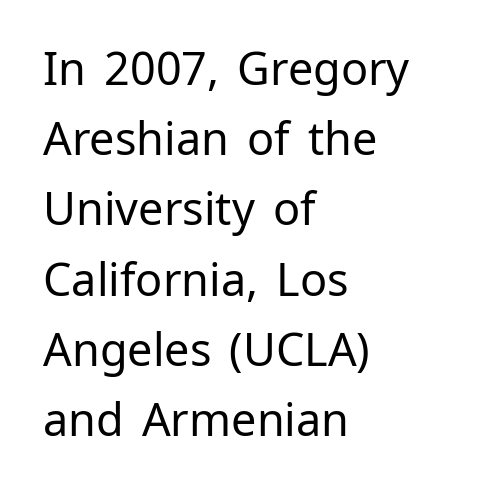
{"serif": "no", "italic": "no", "bold": "no", "weight": "regular", "width": "normal", "stroke_contrast": "low", "x_height": "medium", "monospaced": "no", "underline": "no", "align": "left", "line_spacing": "normal", "line_spacing_ratio": 1.56, "letter_spacing": "normal", "letter_spacing_em": 0.0, "glyph_px": 45}
